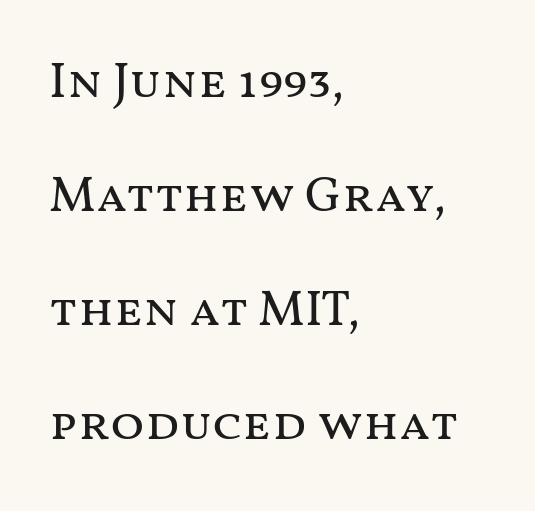
Students, observe: this is what heavily led, spacious text looks like. The face looks like a standard text weight, possibly lighter. Line starts are locked; line ends wander. The lettering holds an erect, upright posture throughout. There is no visible air inserted between adjacent glyphs. Underlining? Definitely not there.
